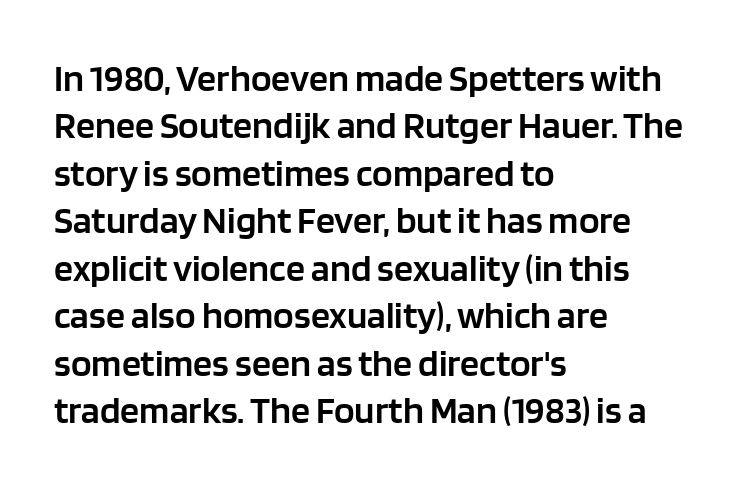
{"serif": "no", "italic": "no", "bold": "semi", "weight": "semibold", "width": "normal", "stroke_contrast": "low", "x_height": "large", "monospaced": "no", "underline": "no", "align": "left", "line_spacing": "normal", "line_spacing_ratio": 1.25, "letter_spacing": "normal", "letter_spacing_em": 0.0, "glyph_px": 38}
